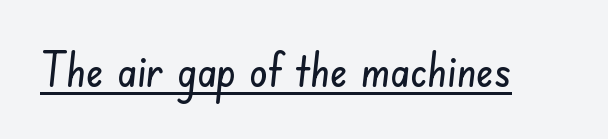
The image shows 46 px condensed sans-serif type; set normal letter spacing, underlined; low stroke contrast and a small x-height.
